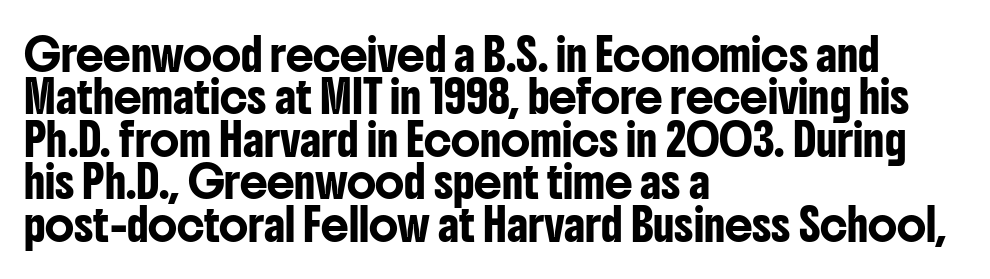
These lines are composed in type without serifs. Notice how the stems are strictly vertical — no italics here. Spacing verdict: proportional, widths tailored to each character. A student would call this left alignment; a typographer would say flush left, rag right. In terms of leading, this rendering sits right in the middle. Each word holds together tightly as a unit, with standard inter-letter gaps.
